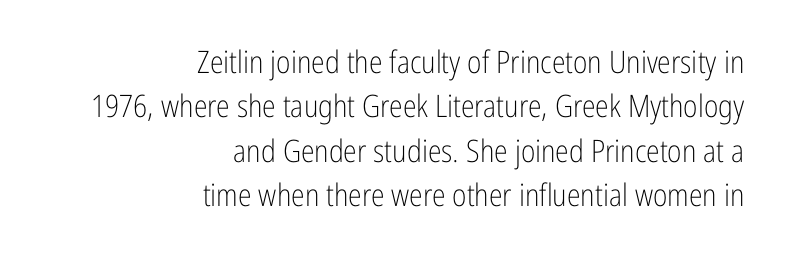
The lines sit at an ordinary, default distance from one another. Plain, unruled lines of type. What stands out about the letter spacing? Nothing — it is the standard amount. These lines were composed using upright roman letters. Unlike a traditional serif, this face leaves its strokes unadorned. Spacing verdict: proportional, widths tailored to each character.
